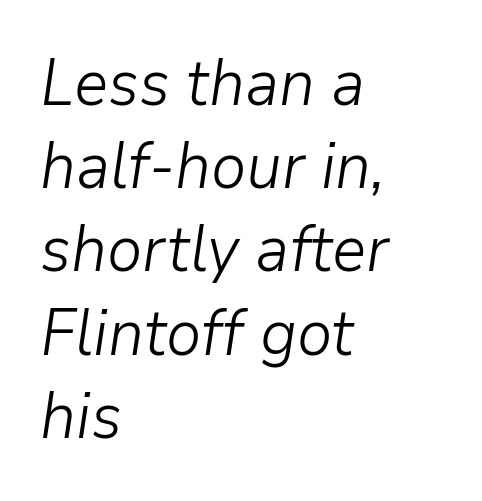
Q: Is the text bold? A: No.
Q: Is the text italic (slanted)? A: Yes, it leans right by about 9 degrees.
Q: Is the text underlined? A: No.
Q: How is the paragraph aligned? A: Left-aligned.
Q: Is the spacing between letters normal or unusually wide? A: Normal.
Q: Is the spacing between lines tight, normal or loose? A: Normal.
Q: Width (condensed, normal, or wide)? A: Normal.
Q: Stroke contrast? A: Low.
Q: x-height? A: Medium.
Q: Monospaced? A: No.
